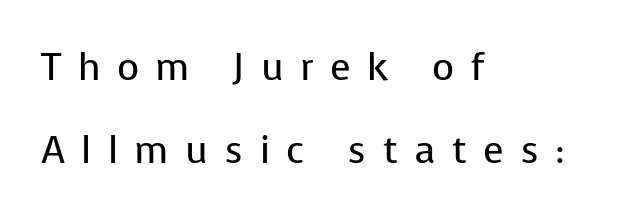
The image shows 38 px regular-weight sans-serif type, upright; set left-aligned, loose line spacing (2.18x), unusually wide letter spacing (+0.43 em), not underlined; low stroke contrast and a medium x-height.
